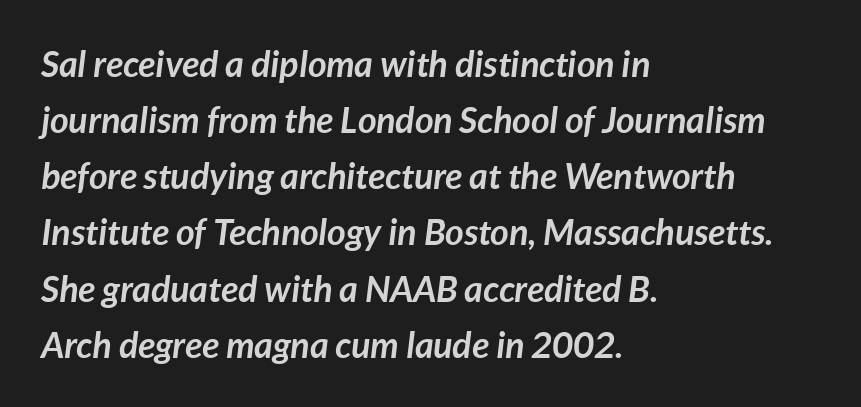
{"italic": "yes", "lean": "right", "slant_degrees": 7, "bold": "yes", "weight": "semibold", "width": "normal", "stroke_contrast": "low", "x_height": "medium", "monospaced": "no", "underline": "no", "align": "left", "line_spacing": "normal", "line_spacing_ratio": 1.56, "letter_spacing": "normal", "letter_spacing_em": 0.0, "glyph_px": 36}
